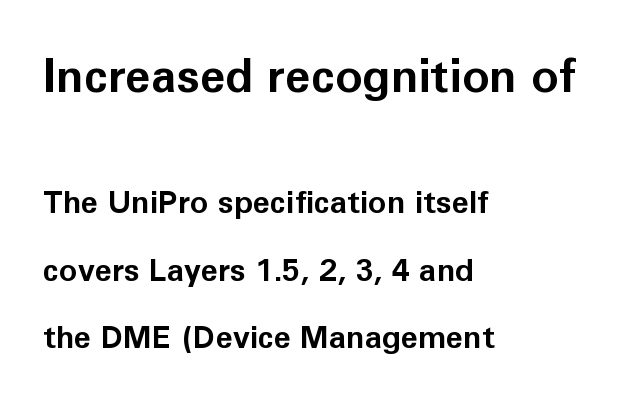
Compared with an ordinary text face, these strokes are far heavier — a full bold. Varying glyph widths throughout — classic text-font behaviour. Honestly, the letter spacing is just normal — you wouldn't notice it. You can tell from the bare stems that sans-serif type was used. Every row of glyphs begins at an identical x-position on the left.
